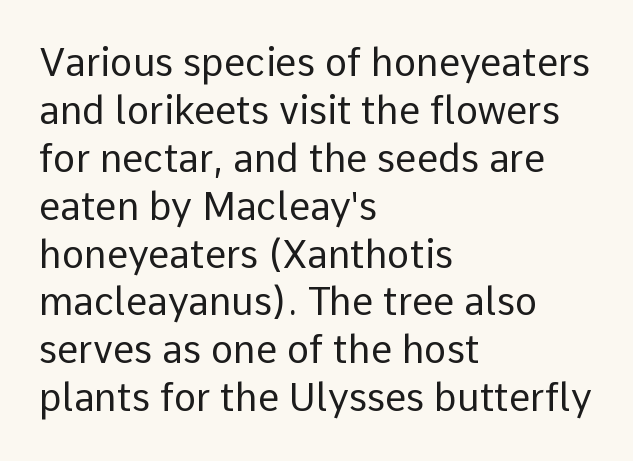
Q: Is the text bold? A: No.
Q: Is the text italic (slanted)? A: No, it is upright.
Q: Is the typeface a serif or a sans-serif typeface? A: Sans-serif.
Q: Is the text underlined? A: No.
Q: How is the paragraph aligned? A: Left-aligned.
Q: Is the spacing between letters normal or unusually wide? A: Normal.
Q: Is the spacing between lines tight, normal or loose? A: Normal.
Q: Width (condensed, normal, or wide)? A: Normal.
Q: Stroke contrast? A: Low.
Q: x-height? A: Medium.
Q: Monospaced? A: No.
